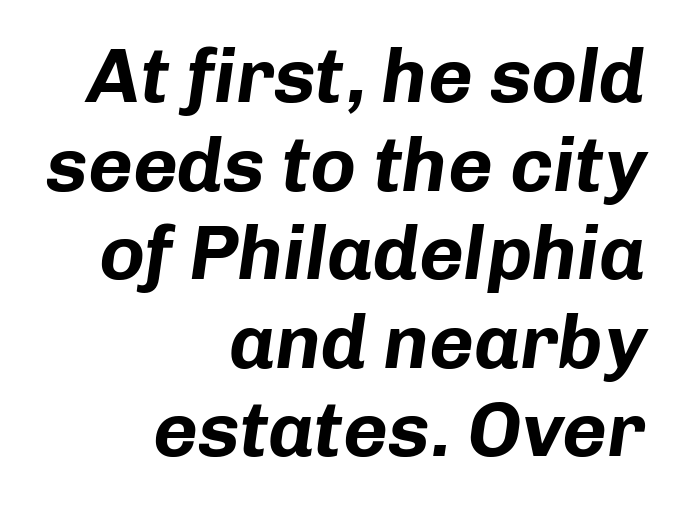
{"italic": "yes", "lean": "right", "slant_degrees": 8, "bold": "yes", "weight": "bold", "width": "normal", "stroke_contrast": "low", "x_height": "medium", "monospaced": "no", "underline": "no", "align": "right", "line_spacing": "tight", "line_spacing_ratio": 1.15, "letter_spacing": "normal", "letter_spacing_em": 0.0, "glyph_px": 77}
